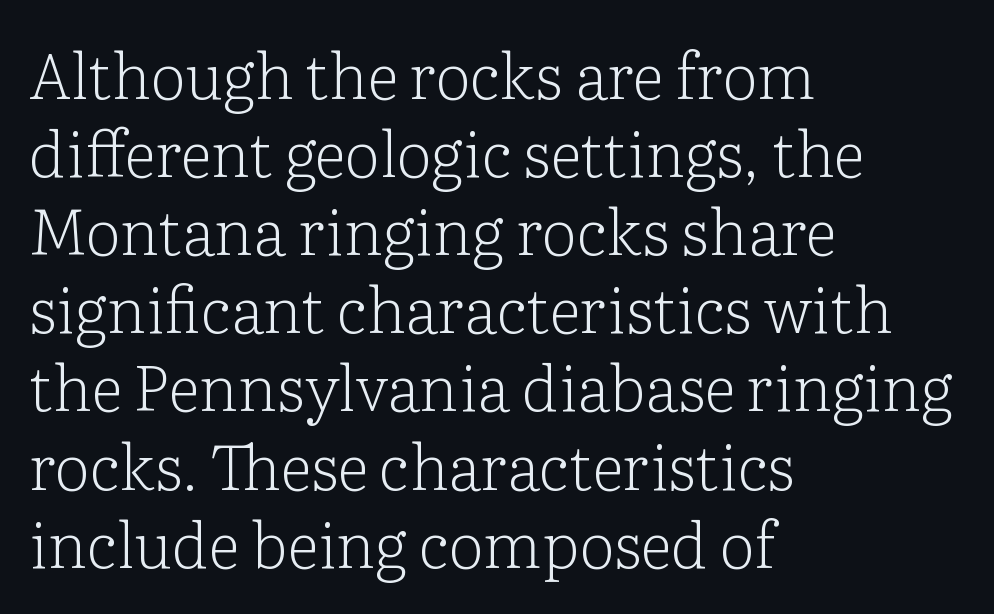
The image shows 63 px light serif type, upright; set left-aligned, line spacing 1.24x, normal letter spacing, not underlined; low stroke contrast and a medium x-height.
